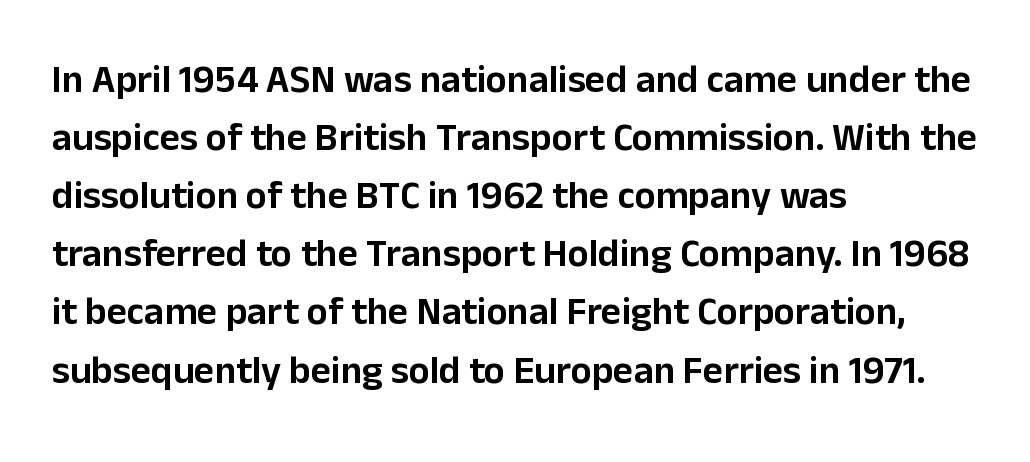
The image shows 39 px sans-serif type, upright; set left-aligned, normal line spacing (1.49x), normal letter spacing, not underlined; low stroke contrast and a medium x-height.
